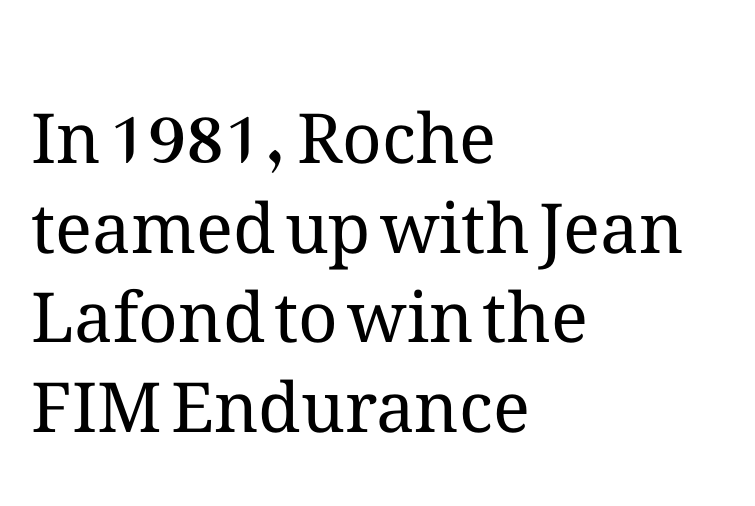
The image shows 69 px regular-weight type, upright; set left-aligned, normal line spacing (1.3x), normal letter spacing, not underlined; medium stroke contrast and a medium x-height.
